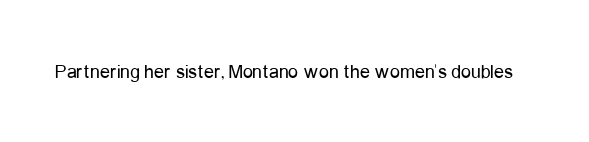
The image shows 20 px text type, upright; set normal letter spacing, not underlined.
